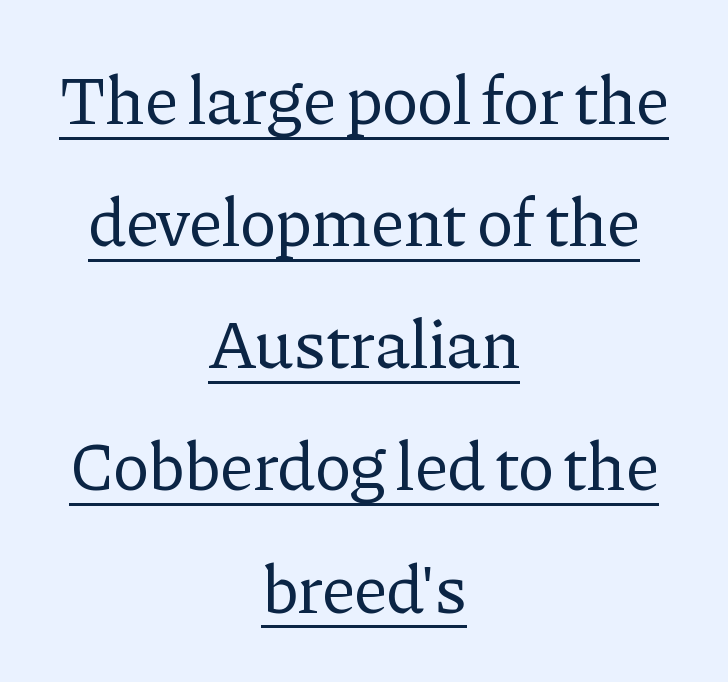
Do the characters align in a grid? No, the font is proportional. In terms of posture, this sample is upright. Glance below the letters and you will spot a drawn line. Notice how the passage keeps no hard edge, just a central spine. Nothing heavy about these letters — not bold at all. A serif font was chosen for this passage.
